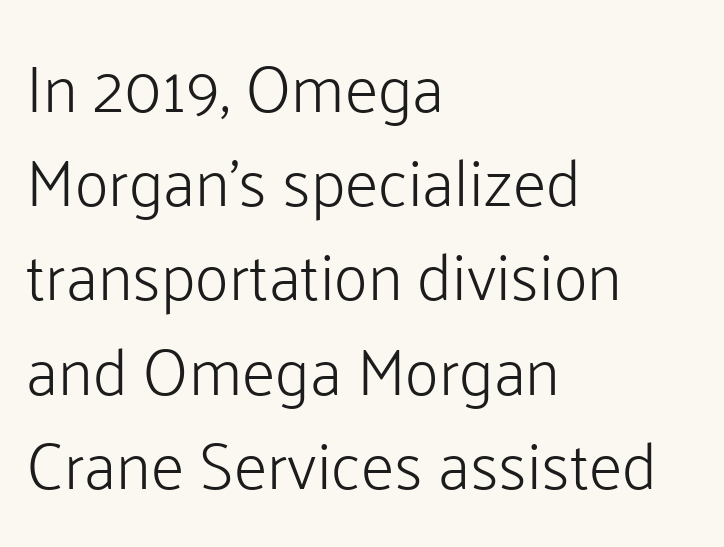
{"serif": "no", "italic": "no", "bold": "no", "weight": "light", "width": "normal", "stroke_contrast": "low", "x_height": "medium", "monospaced": "no", "underline": "no", "align": "left", "line_spacing": "normal", "line_spacing_ratio": 1.45, "letter_spacing": "normal", "letter_spacing_em": 0.0, "glyph_px": 65}
